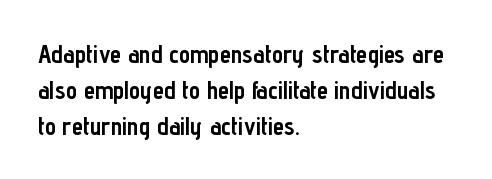
Q: Is the text bold? A: Yes.
Q: Is the text italic (slanted)? A: No, it is upright.
Q: Is the text underlined? A: No.
Q: How is the paragraph aligned? A: Left-aligned.
Q: Is the spacing between letters normal or unusually wide? A: Normal.
Q: Is the spacing between lines tight, normal or loose? A: Normal.
